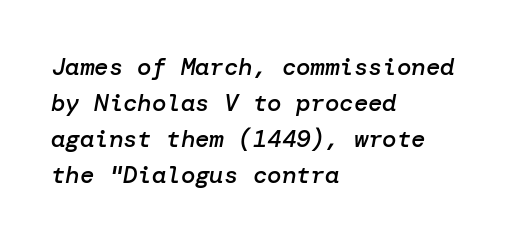
The image shows 24 px text type, italic (leaning right); set left-aligned, normal line spacing (1.5x), normal letter spacing, not underlined.
